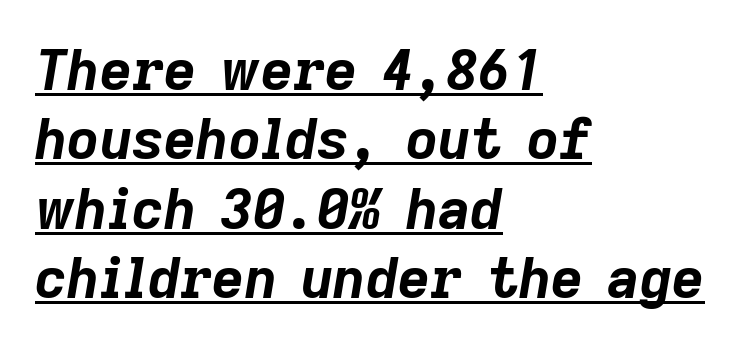
Q: Is the text bold? A: Yes.
Q: Is the text italic (slanted)? A: Yes, it leans right by about 9 degrees.
Q: Is the text underlined? A: Yes.
Q: How is the paragraph aligned? A: Left-aligned.
Q: Is the spacing between letters normal or unusually wide? A: Normal.
Q: Width (condensed, normal, or wide)? A: Normal.
Q: Stroke contrast? A: Low.
Q: x-height? A: Medium.
Q: Monospaced? A: No.
